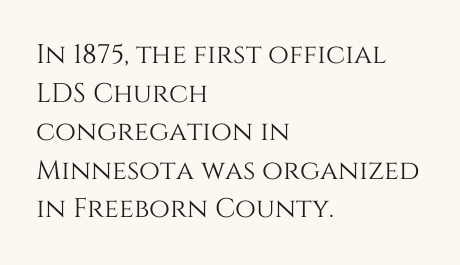
The image shows 27 px text type, upright; set left-aligned, normal line spacing (1.43x), normal letter spacing, not underlined.
